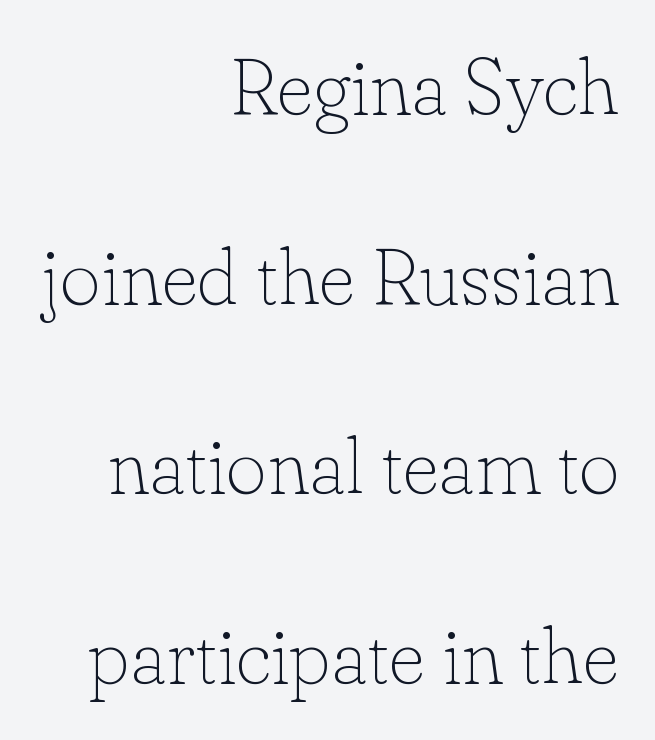
These lines keep a tight, regular rhythm from letter to letter. Look at the bottom of the vertical strokes: they flare into serifs here. A typesetter would call this leading open, well beyond the default. Only glyphs here, with clear space below each row. Right-aligned paragraph, ragged on the left. A typesetter would mark this as roman, not italic.
